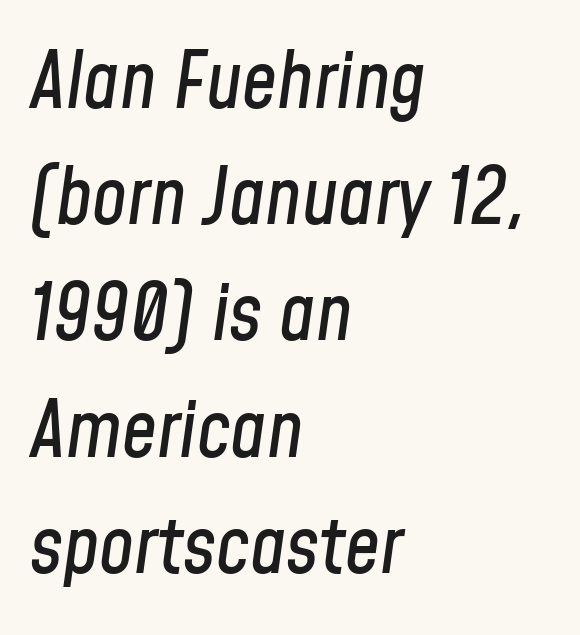
Here the designer chose a conventional face with non-uniform glyph widths. Is the type slanted? Yes — the strokes lean at a clear angle. The passage shown has conventional tracking throughout. Leading matches the norm, producing a regular column. Casual observation: everything's shoved over to the left. This rendering features lettering with no underline.
